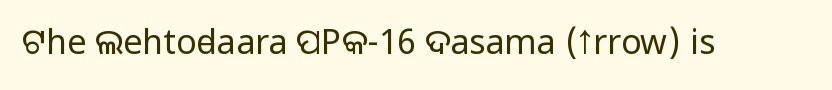
{"serif": "no", "italic": "no", "bold": "no", "weight": "regular", "width": "condensed", "stroke_contrast": "low", "x_height": "large", "monospaced": "no", "underline": "no", "letter_spacing": "normal", "letter_spacing_em": 0.0, "glyph_px": 34}
